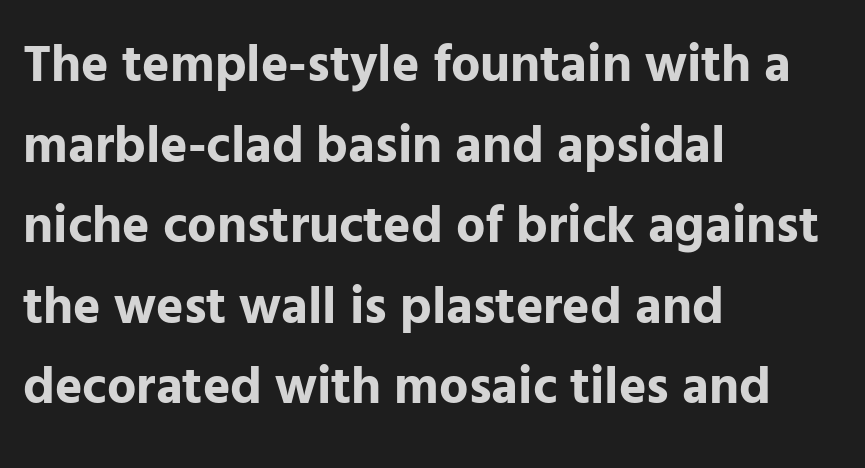
Q: Is the text bold? A: Yes.
Q: Is the text italic (slanted)? A: No, it is upright.
Q: Is the typeface a serif or a sans-serif typeface? A: Sans-serif.
Q: Is the text underlined? A: No.
Q: How is the paragraph aligned? A: Left-aligned.
Q: Is the spacing between letters normal or unusually wide? A: Normal.
Q: Is the spacing between lines tight, normal or loose? A: Normal.
Q: Width (condensed, normal, or wide)? A: Normal.
Q: Stroke contrast? A: Low.
Q: x-height? A: Medium.
Q: Monospaced? A: No.
